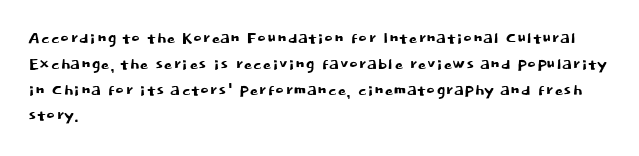
The image shows 21 px text type, upright; set left-aligned, line spacing 1.23x, normal letter spacing, not underlined.
